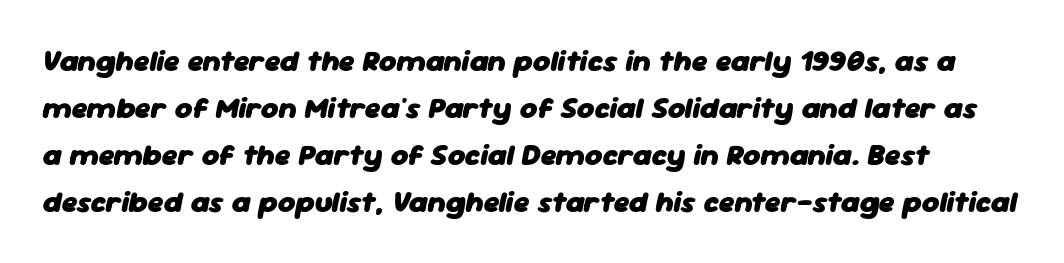
The image shows 30 px heavy type, italic (leaning right); set normal line spacing (1.57x), normal letter spacing, not underlined; low stroke contrast and a medium x-height.
